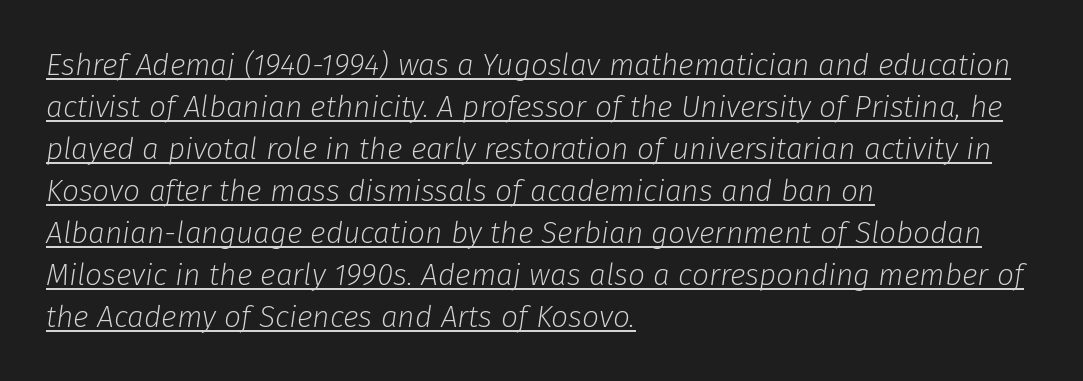
{"italic": "yes", "lean": "right", "slant_degrees": 8, "bold": "no", "weight": "light", "width": "normal", "stroke_contrast": "low", "x_height": "medium", "monospaced": "no", "underline": "yes", "align": "left", "line_spacing": "normal", "line_spacing_ratio": 1.4, "letter_spacing": "normal", "letter_spacing_em": 0.0, "glyph_px": 30}
